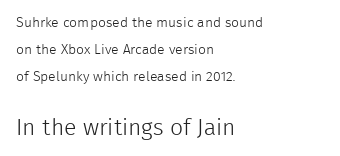
Q: Is the text bold? A: No.
Q: Is the text italic (slanted)? A: No, it is upright.
Q: Is the text underlined? A: No.
Q: How is the paragraph aligned? A: Left-aligned.
Q: Is the spacing between letters normal or unusually wide? A: Normal.
Q: Is the spacing between lines tight, normal or loose? A: Loose.
Q: Which block of text is set in a larger size, the first (top) or the second (bottom)? A: The second (bottom) one.
